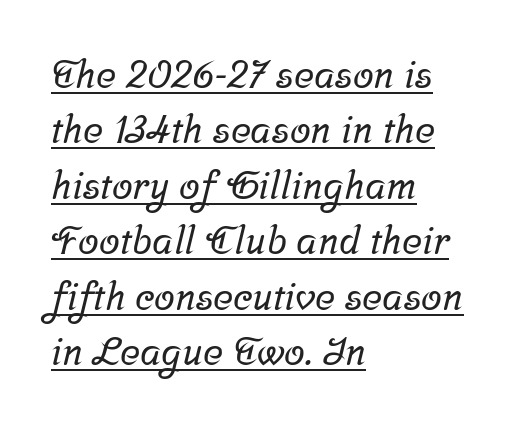
The letters sit at their default tracking, neither squeezed nor spread. The paragraph shown leans on its left margin. You could not count columns in this text — the font is proportionally spaced. A normal amount of white space separates one row of letters from the next.
